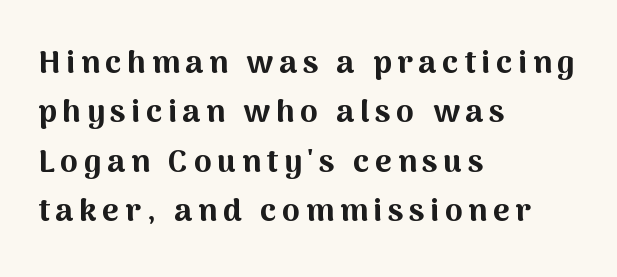
{"serif": "no", "italic": "no", "bold": "yes", "weight": "bold", "width": "normal", "stroke_contrast": "medium", "x_height": "medium", "monospaced": "no", "underline": "no", "align": "left", "line_spacing": "normal", "line_spacing_ratio": 1.54, "glyph_px": 32}
